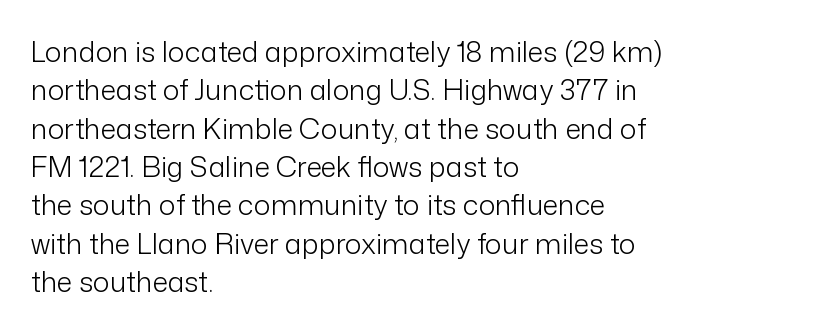
The image shows 28 px light sans-serif type, upright; set left-aligned, normal line spacing (1.37x), normal letter spacing, not underlined; low stroke contrast and a medium x-height.
